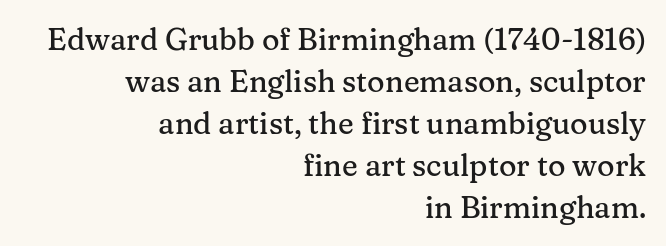
The image shows 30 px serif type, upright; set right-aligned, normal line spacing (1.4x), normal letter spacing, not underlined; medium stroke contrast and a medium x-height.
